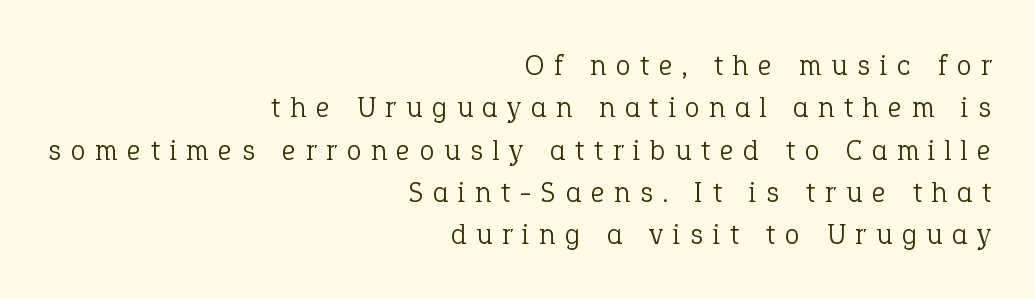
These glyphs show unthickened strokes, regular width or finer. Reading down the block, your eye finds every line finishing at a fixed right position. Has an underline been added? It has not. The designer left line spacing at the default. Honestly, the letter spacing is so wide it's the main thing you notice.
